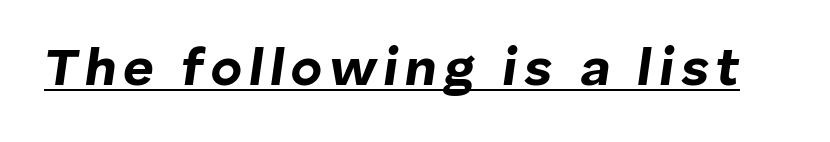
Proportional: the letters do not fall into vertical columns. The strokes are fattened all the way to bold. Notice how a bar underscores the lettering throughout. The rendering applies a slant to the glyphs.
